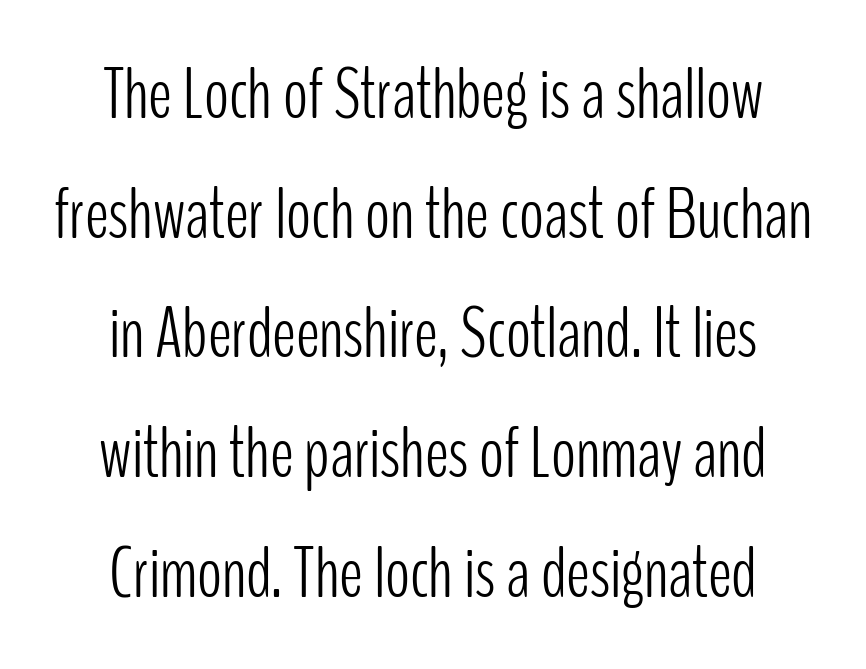
Nothing unusual about the tracking: characters are spaced as the font intends. The lines sit at an ordinary, default distance from one another. Quick note: not italic, upright. No word sits above an underline. A quiet, ordinary-to-light weight characterises the typeface. The compositor balanced each line on the midline.
